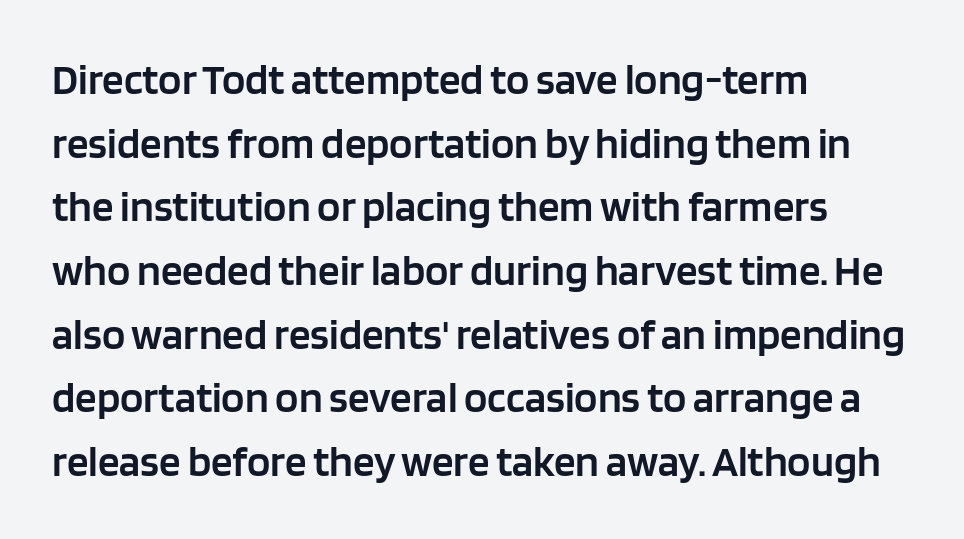
Proportional: the letters do not fall into vertical columns. In terms of weight, the rendering is demibold, just under bold. Only glyphs here, with clear space below each row. Nothing sits at the stroke ends, so this counts as sans-serif. Regular leading. Italic: no, the glyphs are upright roman.
